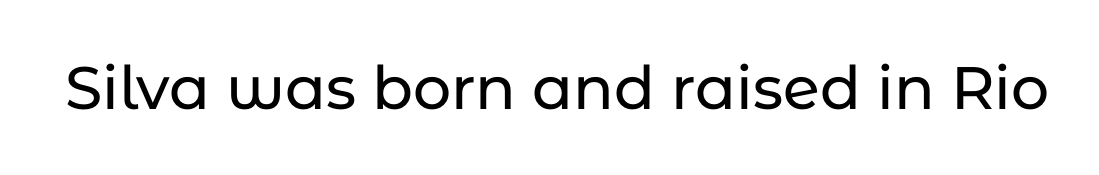
{"serif": "no", "italic": "no", "width": "normal", "stroke_contrast": "low", "x_height": "medium", "monospaced": "no", "underline": "no", "letter_spacing": "normal", "letter_spacing_em": 0.0, "glyph_px": 60}
